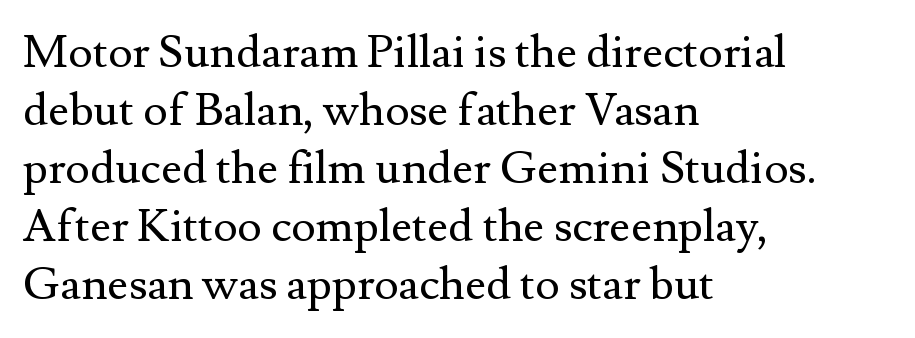
The image shows 46 px regular-weight serif type, upright; set left-aligned, normal line spacing (1.26x), normal letter spacing, not underlined; medium stroke contrast and a small x-height.
